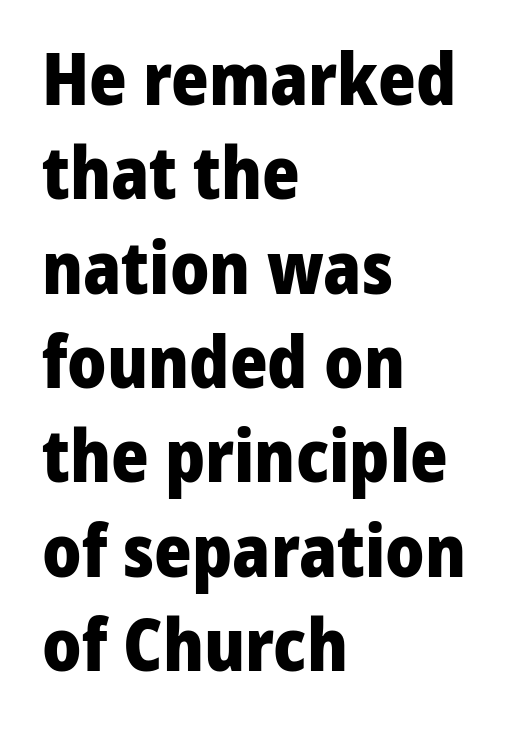
Q: Is the text bold? A: Yes.
Q: Is the text italic (slanted)? A: No, it is upright.
Q: Is the typeface a serif or a sans-serif typeface? A: Sans-serif.
Q: Is the text underlined? A: No.
Q: How is the paragraph aligned? A: Left-aligned.
Q: Is the spacing between letters normal or unusually wide? A: Normal.
Q: Is the spacing between lines tight, normal or loose? A: Normal.
Q: Width (condensed, normal, or wide)? A: Normal.
Q: Stroke contrast? A: Low.
Q: x-height? A: Medium.
Q: Monospaced? A: No.
